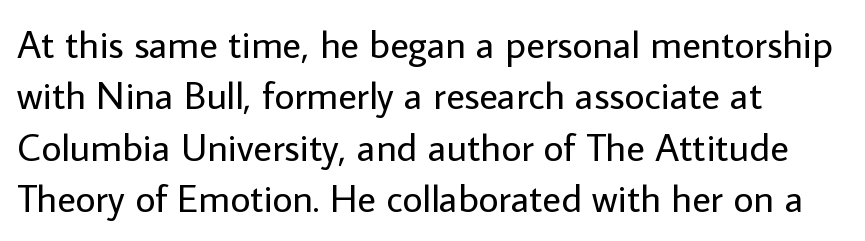
Q: Is the text bold? A: No.
Q: Is the text italic (slanted)? A: No, it is upright.
Q: Is the typeface a serif or a sans-serif typeface? A: Sans-serif.
Q: Is the text underlined? A: No.
Q: How is the paragraph aligned? A: Left-aligned.
Q: Is the spacing between letters normal or unusually wide? A: Normal.
Q: Is the spacing between lines tight, normal or loose? A: Normal.
Q: Width (condensed, normal, or wide)? A: Normal.
Q: Stroke contrast? A: Low.
Q: x-height? A: Medium.
Q: Monospaced? A: No.
